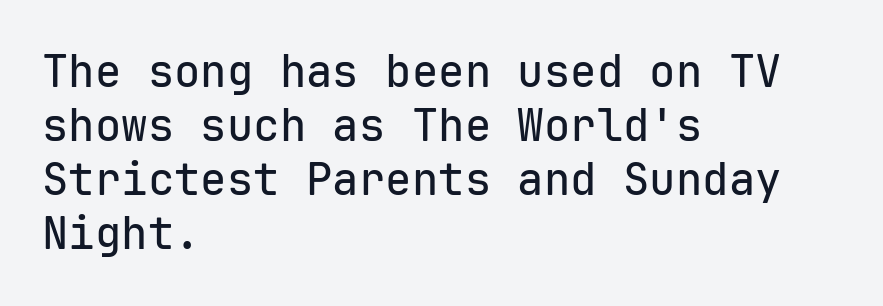
{"serif": "no", "italic": "no", "width": "normal", "stroke_contrast": "low", "x_height": "medium", "monospaced": "yes", "underline": "no", "align": "left", "line_spacing_ratio": 1.23, "letter_spacing": "normal", "letter_spacing_em": 0.0, "glyph_px": 44}
